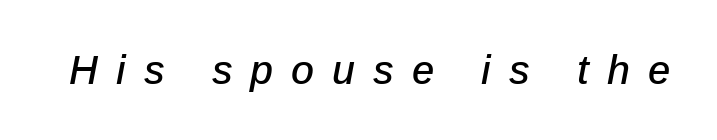
Q: Is the text italic (slanted)? A: Yes, it leans right by about 12 degrees.
Q: Is the text underlined? A: No.
Q: Is the spacing between letters normal or unusually wide? A: Unusually wide.
Q: Width (condensed, normal, or wide)? A: Normal.
Q: Stroke contrast? A: Low.
Q: x-height? A: Medium.
Q: Monospaced? A: No.
